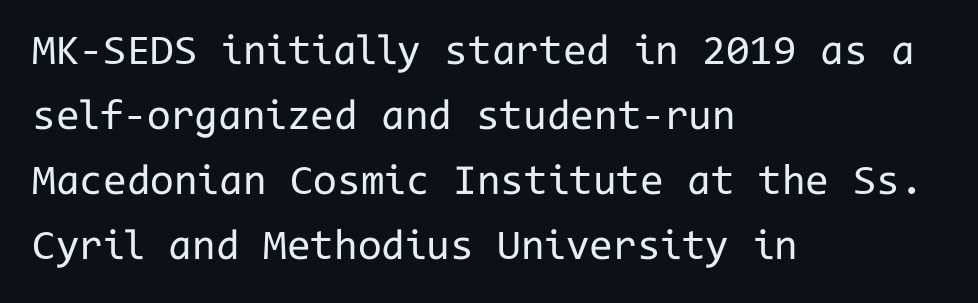
Nope, not italic — everything's standing straight. Compared with typical paragraphs, the rows here are spaced about the same. A sans-serif font was chosen for this passage. Plain, unruled lines of type.
